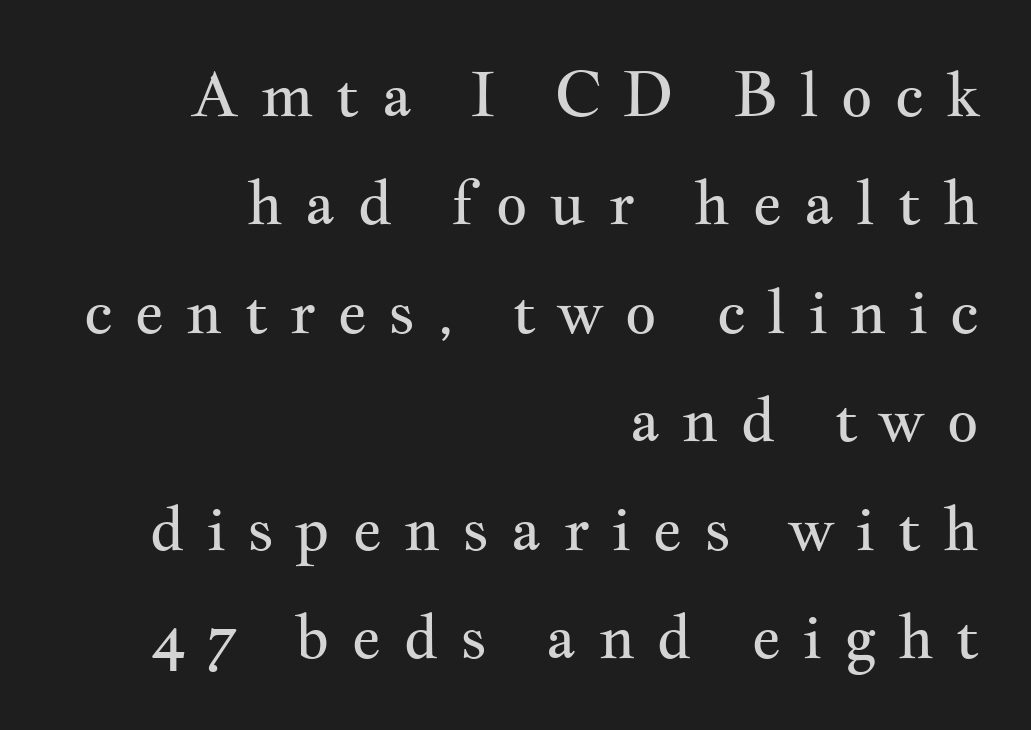
{"serif": "yes", "italic": "no", "bold": "no", "weight": "regular", "width": "wide", "stroke_contrast": "medium", "x_height": "small", "monospaced": "no", "underline": "no", "align": "right", "line_spacing_ratio": 1.75, "letter_spacing": "wide", "letter_spacing_em": 0.34, "glyph_px": 62}
